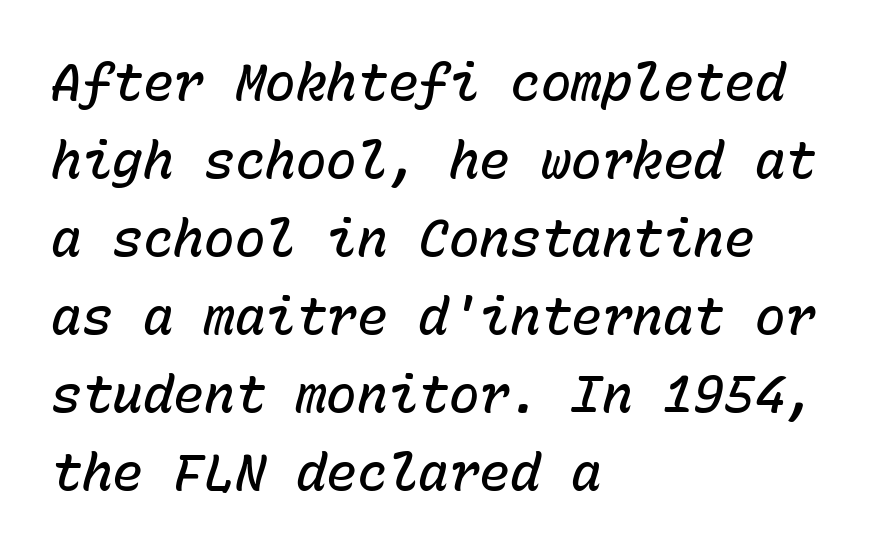
Q: Is the text bold? A: Semi-bold.
Q: Is the text italic (slanted)? A: Yes, it leans right by about 15 degrees.
Q: Is the text underlined? A: No.
Q: How is the paragraph aligned? A: Left-aligned.
Q: Is the spacing between letters normal or unusually wide? A: Normal.
Q: Is the spacing between lines tight, normal or loose? A: Normal.
Q: Width (condensed, normal, or wide)? A: Normal.
Q: Stroke contrast? A: Low.
Q: x-height? A: Medium.
Q: Monospaced? A: Yes.
